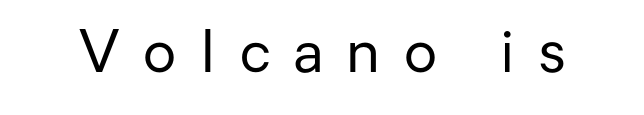
The image shows 58 px regular-weight sans-serif type, upright; set unusually wide letter spacing (+0.41 em), not underlined; low stroke contrast and a medium x-height.
